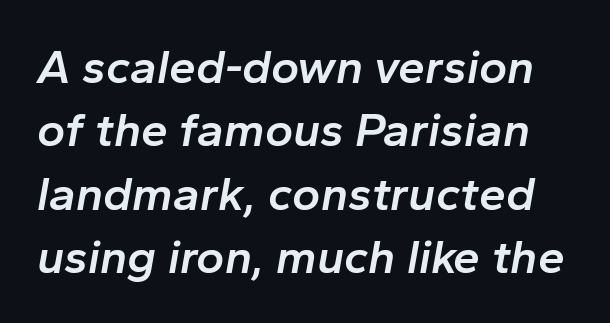
Compared with an ordinary text face, these strokes are moderately heavier — a semibold. It's the slanting kind of type. The space beneath each line is pristine and unruled. Does extra space separate the letters? No, they use regular spacing. The face used here is proportionally spaced, like ordinary book or web type. The space between consecutive lines is moderate.
